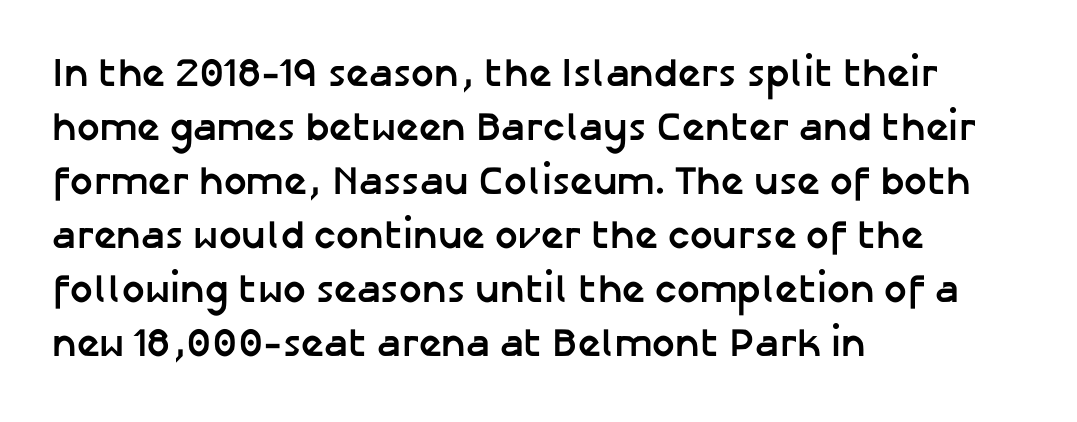
These lines are rendered in a variable-pitch font. Thick stems and heavy bowls — unmistakably bold. Caption: standard tracking, unaltered. Rows of type keep a routine distance in the vertical direction.
